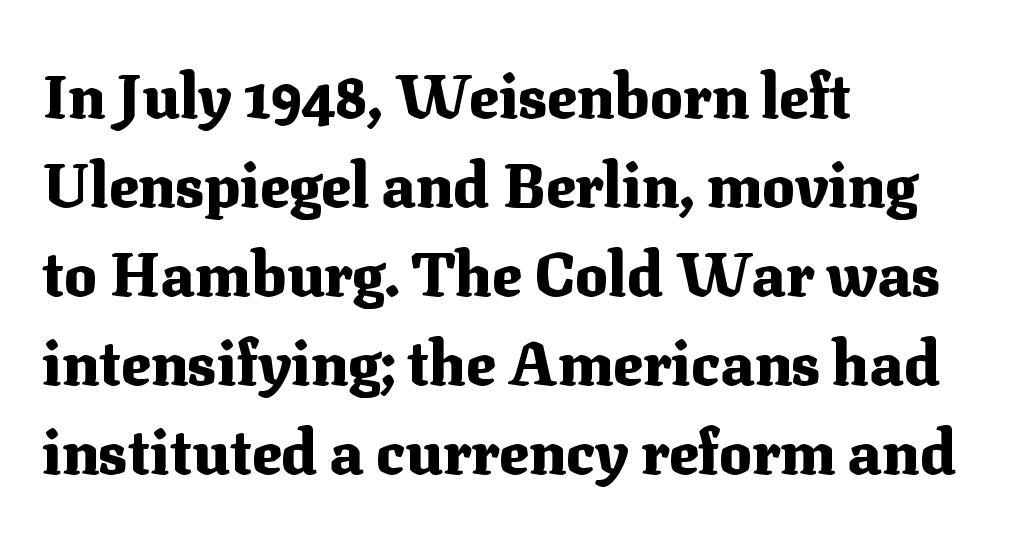
{"serif": "yes", "italic": "no", "bold": "yes", "weight": "heavy", "width": "normal", "stroke_contrast": "medium", "x_height": "medium", "monospaced": "no", "underline": "no", "align": "left", "line_spacing": "normal", "line_spacing_ratio": 1.46, "letter_spacing": "normal", "letter_spacing_em": 0.0, "glyph_px": 61}
